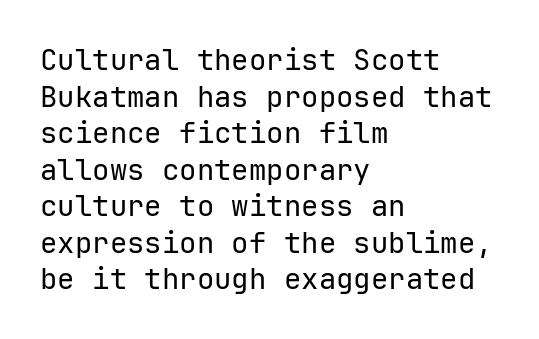
Q: Is the text bold? A: No.
Q: Is the text italic (slanted)? A: No, it is upright.
Q: Is the typeface a serif or a sans-serif typeface? A: Sans-serif.
Q: Is the text underlined? A: No.
Q: How is the paragraph aligned? A: Left-aligned.
Q: Is the spacing between letters normal or unusually wide? A: Normal.
Q: Is the spacing between lines tight, normal or loose? A: Normal.
Q: Width (condensed, normal, or wide)? A: Normal.
Q: Stroke contrast? A: Low.
Q: x-height? A: Medium.
Q: Monospaced? A: Yes.
